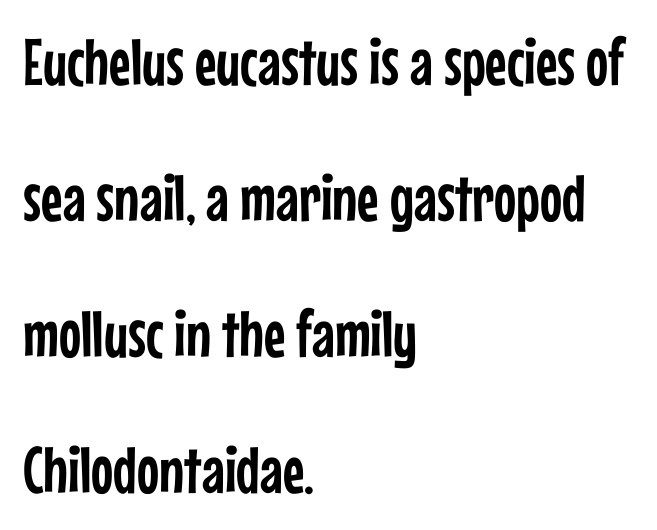
The image shows 66 px condensed sans-serif type, upright; set left-aligned, loose line spacing (2.06x), normal letter spacing, not underlined; low stroke contrast and a medium x-height.
